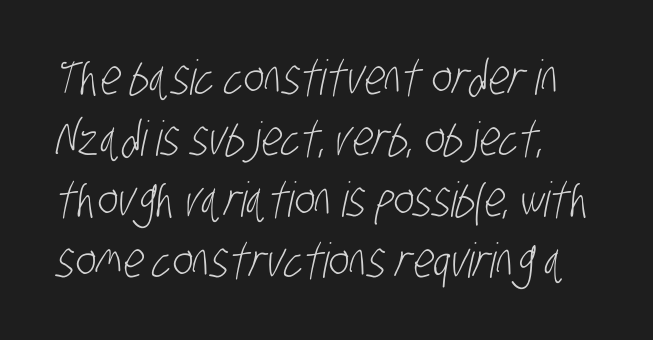
Q: Is the text bold? A: No.
Q: Is the typeface a serif or a sans-serif typeface? A: Sans-serif.
Q: Is the text underlined? A: No.
Q: How is the paragraph aligned? A: Left-aligned.
Q: Is the spacing between letters normal or unusually wide? A: Normal.
Q: Is the spacing between lines tight, normal or loose? A: Normal.
Q: Width (condensed, normal, or wide)? A: Condensed.
Q: Stroke contrast? A: Low.
Q: x-height? A: Large.
Q: Monospaced? A: No.
